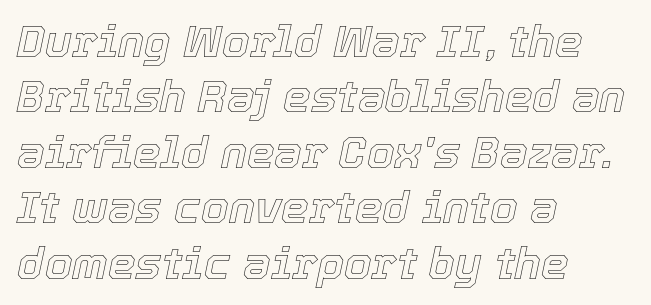
Q: Is the text italic (slanted)? A: Yes, it leans right by about 12 degrees.
Q: Is the text underlined? A: No.
Q: How is the paragraph aligned? A: Left-aligned.
Q: Is the spacing between letters normal or unusually wide? A: Normal.
Q: Is the spacing between lines tight, normal or loose? A: Normal.
Q: Width (condensed, normal, or wide)? A: Normal.
Q: x-height? A: Medium.
Q: Monospaced? A: No.
